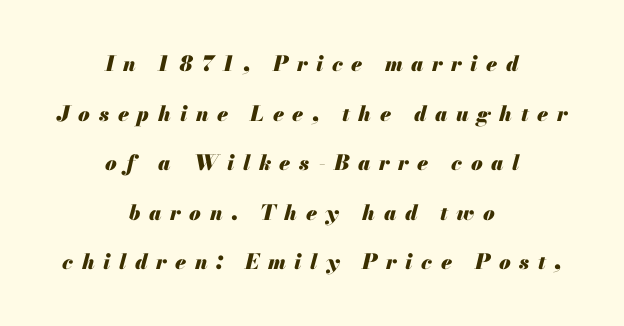
Each new line begins a long way beneath the previous one. Letter spacing: wide. Thick stems and heavy bowls — unmistakably bold. Caption: multi-line text, centered on the measure. Notice how the stems are inclined rather than vertical — that's the hallmark of italics.
